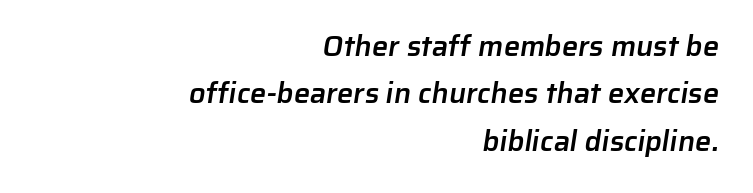
{"serif": "no", "bold": "semi", "weight": "semibold", "width": "normal", "stroke_contrast": "low", "x_height": "medium", "monospaced": "no", "underline": "no", "align": "right", "line_spacing": "normal", "line_spacing_ratio": 1.63, "letter_spacing": "normal", "letter_spacing_em": 0.0, "glyph_px": 29}
